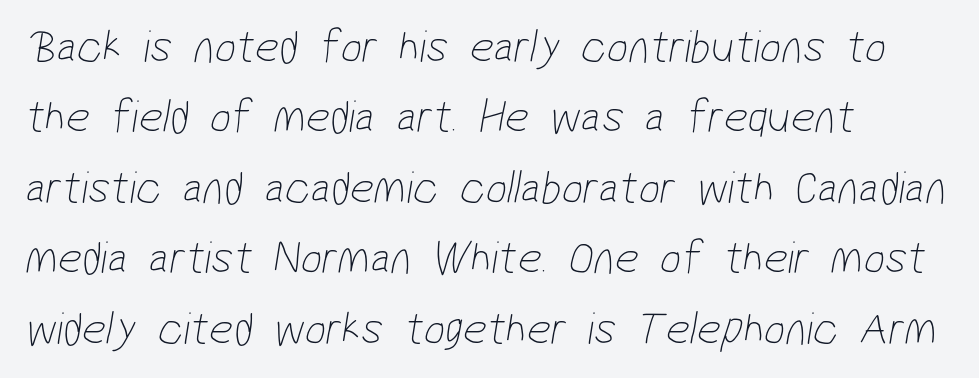
Q: Is the text bold? A: No.
Q: Is the typeface a serif or a sans-serif typeface? A: Sans-serif.
Q: Is the text underlined? A: No.
Q: How is the paragraph aligned? A: Left-aligned.
Q: Is the spacing between letters normal or unusually wide? A: Normal.
Q: Is the spacing between lines tight, normal or loose? A: Normal.
Q: Width (condensed, normal, or wide)? A: Condensed.
Q: Stroke contrast? A: Low.
Q: x-height? A: Medium.
Q: Monospaced? A: No.
